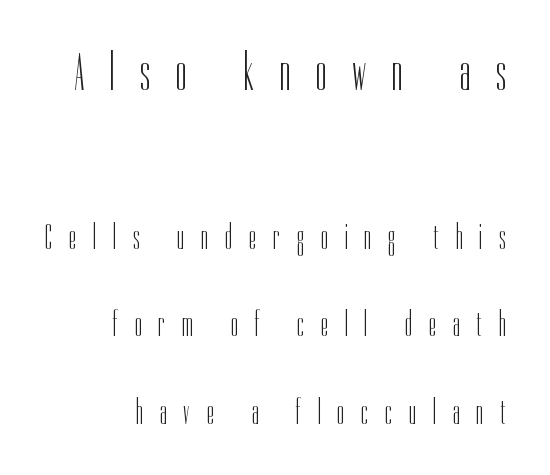
The image shows 53 px light, condensed sans-serif type, upright; set loose line spacing (2.5x), unusually wide letter spacing (+0.49 em), not underlined; the first (top) block is 1.51x larger; low stroke contrast and a medium x-height.
